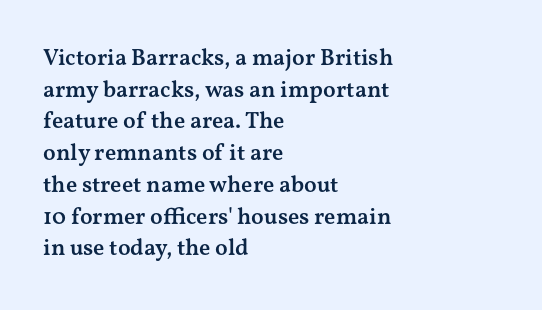
The image shows 23 px text type, upright; set left-aligned, normal line spacing (1.38x), normal letter spacing, not underlined.
